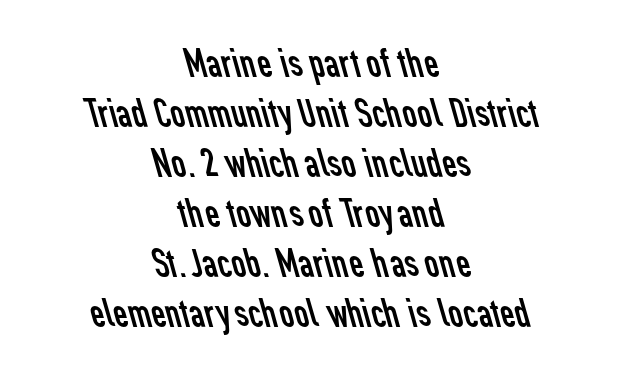
The image shows 40 px regular-weight sans-serif type; set centered, normal line spacing (1.25x), normal letter spacing, not underlined; low stroke contrast and a medium x-height.
